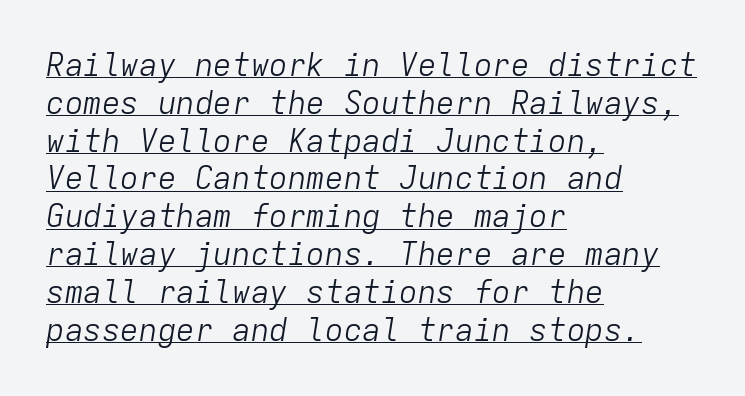
The horizontal fit of the characters is conventional and even. Alignment: flush left. Each stroke keeps to a modest, everyday thickness or less. Every word sits above its own underline. A typesetter would mark this as italic. Is this a fixed-width face? Yes — each glyph sits in an identical cell.
